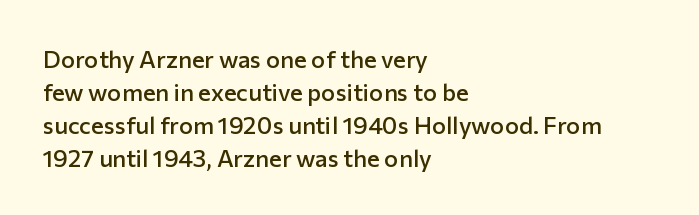
Leading: standard. The passage shown is semibold, sitting just below true bold. Descenders are the only things crossing below the line. Inter-character spacing is left at the font's built-in metrics. Notice how the stems are strictly vertical — no italics here.
